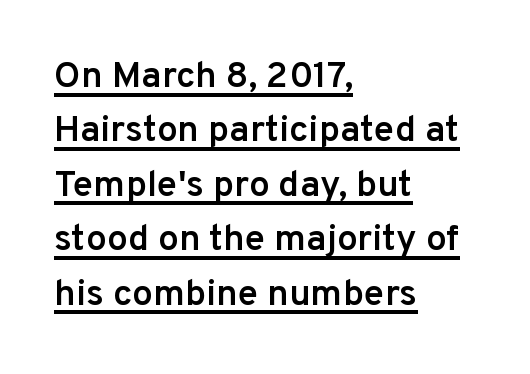
Q: Is the text bold? A: Semi-bold.
Q: Is the text italic (slanted)? A: No, it is upright.
Q: Is the typeface a serif or a sans-serif typeface? A: Sans-serif.
Q: Is the text underlined? A: Yes.
Q: How is the paragraph aligned? A: Left-aligned.
Q: Is the spacing between letters normal or unusually wide? A: Normal.
Q: Is the spacing between lines tight, normal or loose? A: Normal.
Q: Width (condensed, normal, or wide)? A: Normal.
Q: Stroke contrast? A: Low.
Q: x-height? A: Medium.
Q: Monospaced? A: No.
